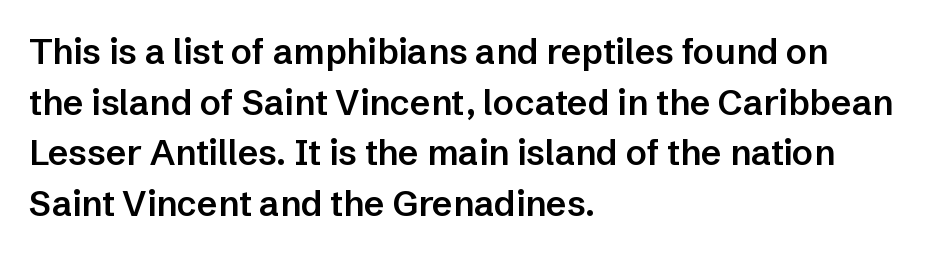
{"serif": "no", "italic": "no", "bold": "semi", "weight": "semibold", "width": "normal", "stroke_contrast": "low", "x_height": "medium", "monospaced": "no", "underline": "no", "align": "left", "line_spacing": "normal", "line_spacing_ratio": 1.45, "letter_spacing": "normal", "letter_spacing_em": 0.0, "glyph_px": 35}
